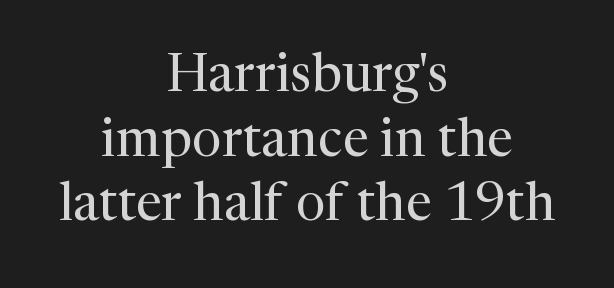
The image shows 53 px regular-weight serif type, upright; set centered, line spacing 1.22x, normal letter spacing, not underlined; medium stroke contrast and a medium x-height.
